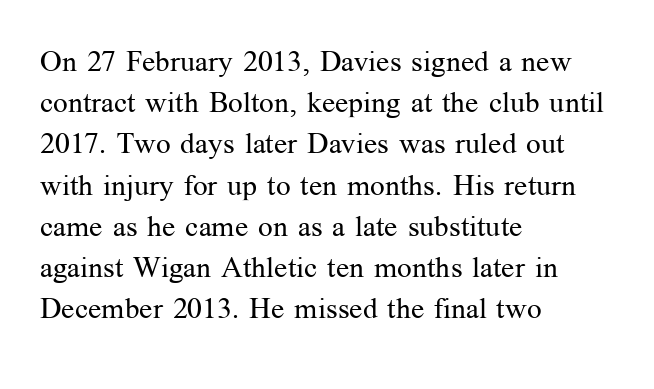
Bare-footed words on every line. The weight would be labelled regular, book, light, or lighter still. The type is set solid horizontally, with unmodified tracking. This sample uses an upright cut, with every glyph sitting square on the baseline. These lines are rendered in a variable-pitch font. Reading down the column, the eye jumps a familiar distance to each next line.
